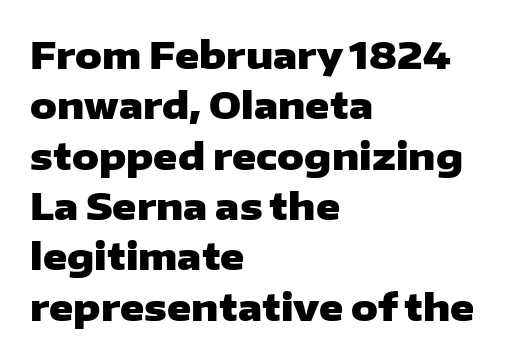
The image shows 37 px heavy, wide sans-serif type, upright; set left-aligned, normal line spacing (1.36x), normal letter spacing, not underlined; low stroke contrast and a medium x-height.
